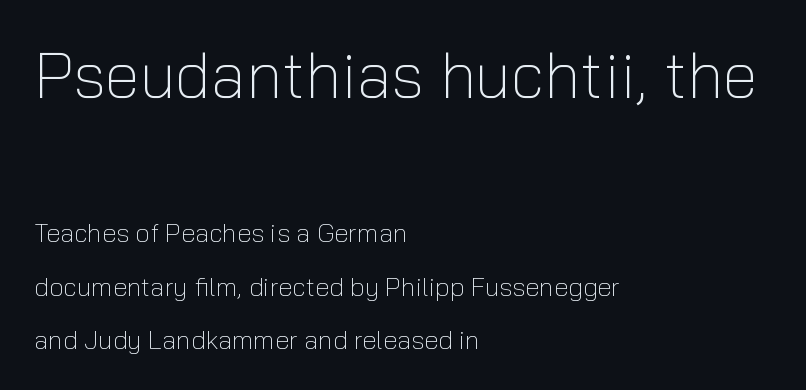
The image shows 64 px light sans-serif type, upright; set left-aligned, loose line spacing (2.05x), normal letter spacing, not underlined; the first (top) block is 2.46x larger; low stroke contrast and a medium x-height.
